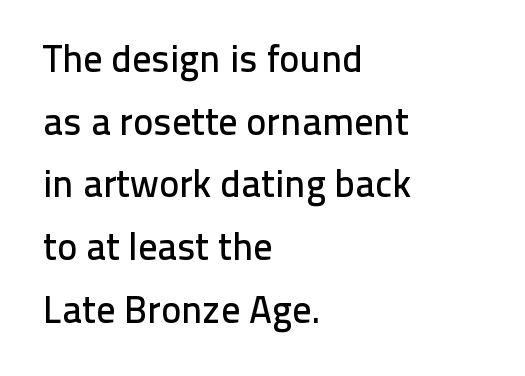
{"serif": "no", "italic": "no", "width": "normal", "stroke_contrast": "low", "x_height": "medium", "monospaced": "no", "underline": "no", "align": "left", "line_spacing": "normal", "line_spacing_ratio": 1.65, "letter_spacing": "normal", "letter_spacing_em": 0.0, "glyph_px": 38}
